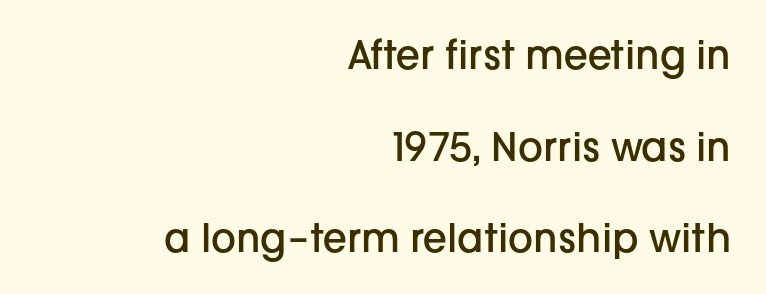
Any mark beneath the type? The region is blank. This sample trades compactness for vertical openness between lines. Nothing sits at the stroke ends, so this counts as sans-serif. Letter spacing: default. Students, this is semibold: more ink than regular, less than bold.
